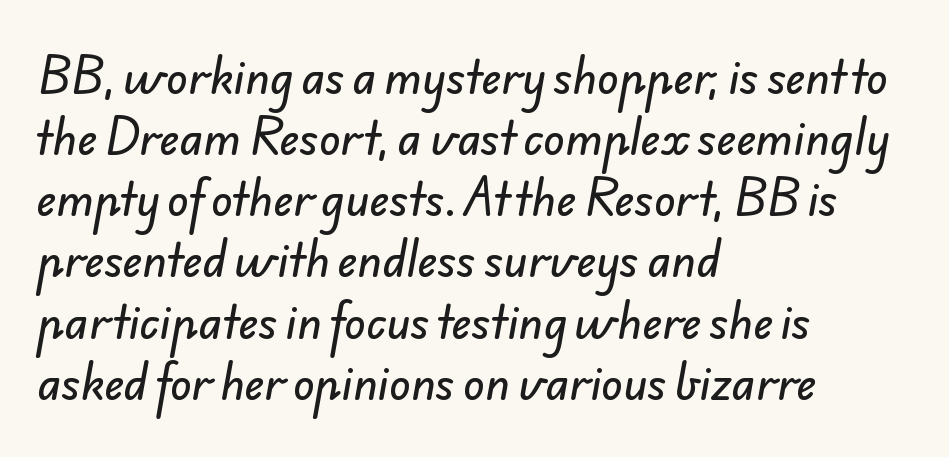
The image shows 44 px sans-serif type; set left-aligned, normal line spacing (1.39x), normal letter spacing, not underlined; low stroke contrast and a small x-height.
